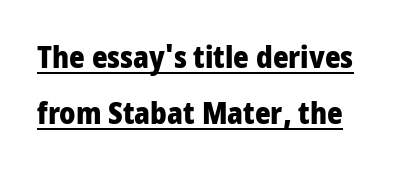
{"serif": "no", "italic": "no", "bold": "yes", "weight": "heavy", "width": "condensed", "stroke_contrast": "low", "x_height": "large", "monospaced": "no", "underline": "yes", "line_spacing_ratio": 1.88, "letter_spacing": "normal", "letter_spacing_em": 0.0, "glyph_px": 30}
